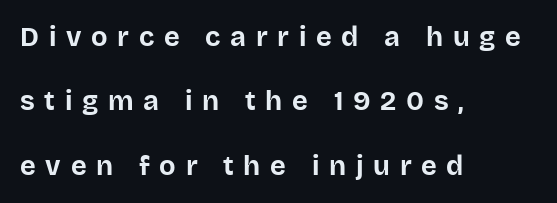
Does the lettering tilt? It doesn't — this is upright. Rule under the text: the space is simply empty. Vertically, the passage feels expansive, rows floating well apart. Is the letter spacing exaggerated? Yes — the characters are pushed far apart. Reading down the block, your eye returns to a fixed left position each line. I'd describe the lettering as bold — thick and assertive.
